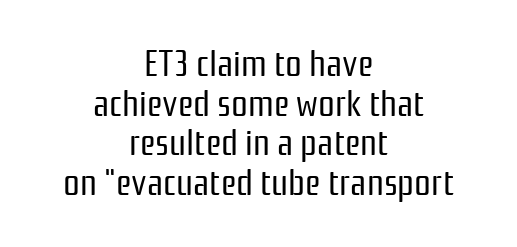
The image shows 37 px regular-weight, condensed sans-serif type, upright; set centered, tight line spacing (1.07x), normal letter spacing, not underlined; low stroke contrast and a medium x-height.
